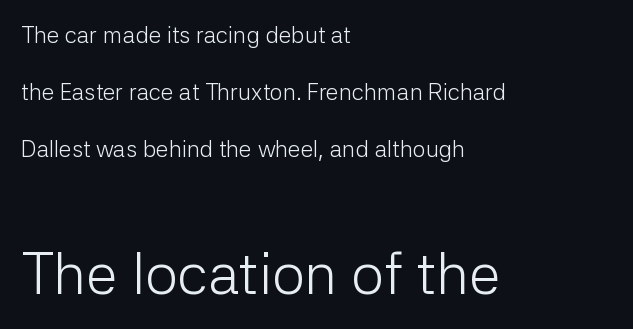
{"serif": "no", "italic": "no", "bold": "no", "weight": "light", "width": "normal", "stroke_contrast": "low", "x_height": "medium", "monospaced": "no", "underline": "no", "align": "left", "line_spacing": "loose", "line_spacing_ratio": 2.47, "letter_spacing": "normal", "letter_spacing_em": 0.0, "larger_block": "second", "size_ratio": 2.52, "glyph_px": 58}
